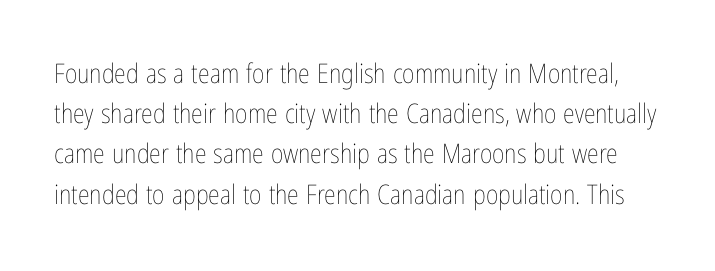
Q: Is the text bold? A: No.
Q: Is the text italic (slanted)? A: No, it is upright.
Q: Is the text underlined? A: No.
Q: Is the spacing between letters normal or unusually wide? A: Normal.
Q: Is the spacing between lines tight, normal or loose? A: Normal.
